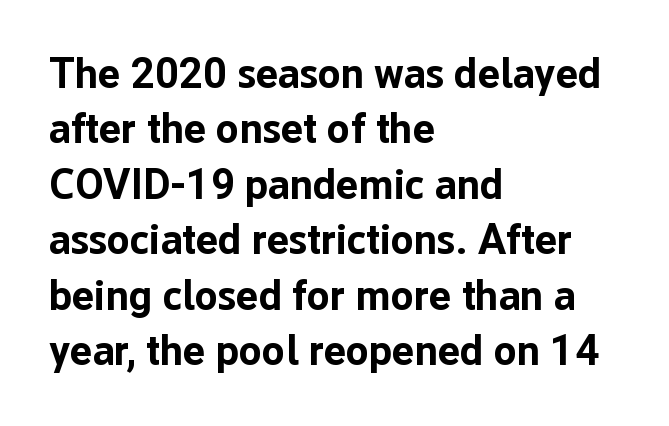
Q: Is the text bold? A: Yes.
Q: Is the text italic (slanted)? A: No, it is upright.
Q: Is the typeface a serif or a sans-serif typeface? A: Sans-serif.
Q: Is the text underlined? A: No.
Q: How is the paragraph aligned? A: Left-aligned.
Q: Is the spacing between letters normal or unusually wide? A: Normal.
Q: Is the spacing between lines tight, normal or loose? A: Normal.
Q: Width (condensed, normal, or wide)? A: Normal.
Q: Stroke contrast? A: Low.
Q: x-height? A: Medium.
Q: Monospaced? A: No.
